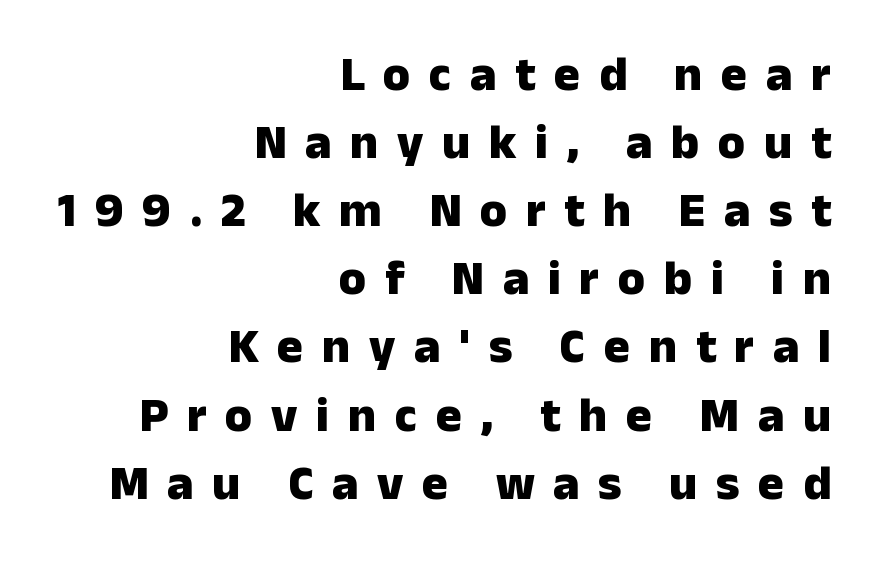
Q: Is the text bold? A: Yes.
Q: Is the text italic (slanted)? A: No, it is upright.
Q: Is the typeface a serif or a sans-serif typeface? A: Sans-serif.
Q: Is the text underlined? A: No.
Q: How is the paragraph aligned? A: Right-aligned.
Q: Is the spacing between letters normal or unusually wide? A: Unusually wide.
Q: Is the spacing between lines tight, normal or loose? A: Normal.
Q: Width (condensed, normal, or wide)? A: Normal.
Q: Stroke contrast? A: Low.
Q: x-height? A: Medium.
Q: Monospaced? A: No.
